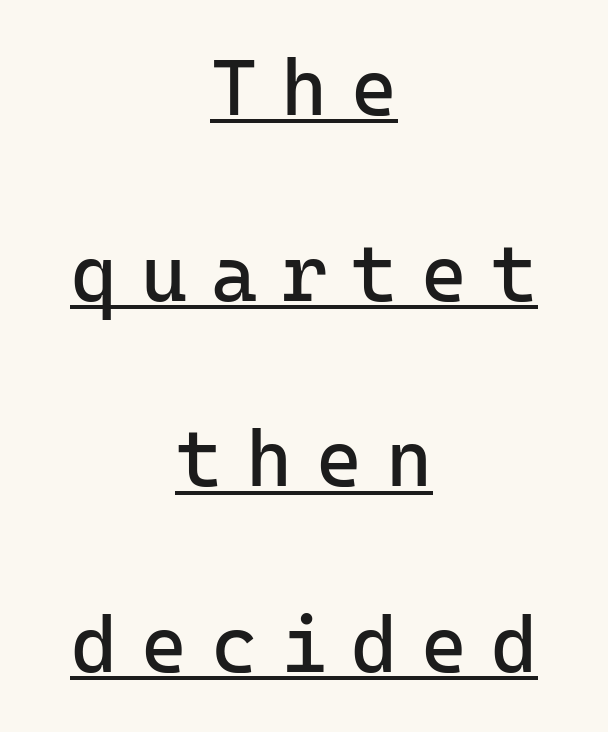
The image shows 79 px regular-weight sans-serif type, upright, monospaced; set centered, loose line spacing (2.35x), unusually wide letter spacing (+0.3 em), underlined; low stroke contrast and a medium x-height.
